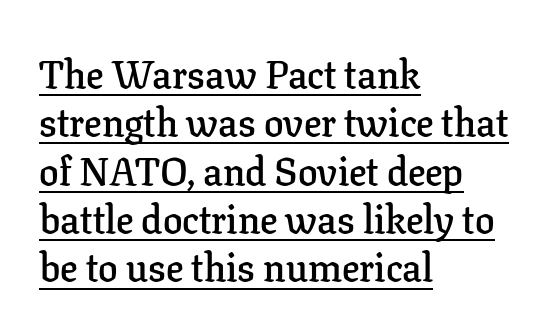
Q: Is the text bold? A: Semi-bold.
Q: Is the text italic (slanted)? A: No, it is upright.
Q: Is the typeface a serif or a sans-serif typeface? A: Serif.
Q: Is the text underlined? A: Yes.
Q: How is the paragraph aligned? A: Left-aligned.
Q: Is the spacing between letters normal or unusually wide? A: Normal.
Q: Width (condensed, normal, or wide)? A: Normal.
Q: Stroke contrast? A: Low.
Q: x-height? A: Medium.
Q: Monospaced? A: No.
